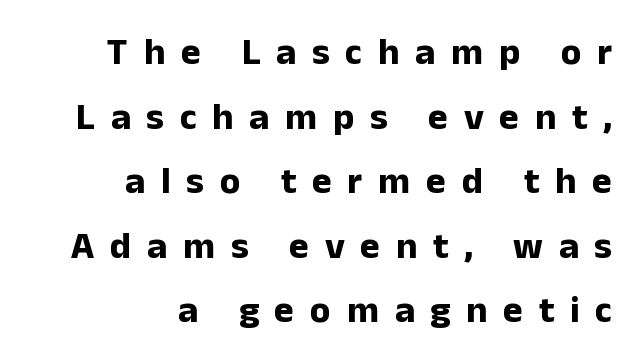
Q: Is the text bold? A: Yes.
Q: Is the text italic (slanted)? A: No, it is upright.
Q: Is the typeface a serif or a sans-serif typeface? A: Sans-serif.
Q: Is the text underlined? A: No.
Q: How is the paragraph aligned? A: Right-aligned.
Q: Is the spacing between letters normal or unusually wide? A: Unusually wide.
Q: Is the spacing between lines tight, normal or loose? A: Normal.
Q: Width (condensed, normal, or wide)? A: Normal.
Q: Stroke contrast? A: Low.
Q: x-height? A: Medium.
Q: Monospaced? A: No.
